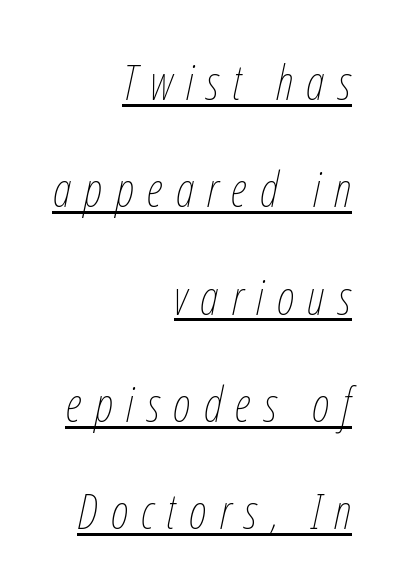
Q: Is the text bold? A: No.
Q: Is the text italic (slanted)? A: Yes, it leans right by about 12 degrees.
Q: Is the text underlined? A: Yes.
Q: How is the paragraph aligned? A: Right-aligned.
Q: Is the spacing between letters normal or unusually wide? A: Unusually wide.
Q: Is the spacing between lines tight, normal or loose? A: Loose.
Q: Width (condensed, normal, or wide)? A: Condensed.
Q: Stroke contrast? A: Low.
Q: x-height? A: Medium.
Q: Monospaced? A: No.
